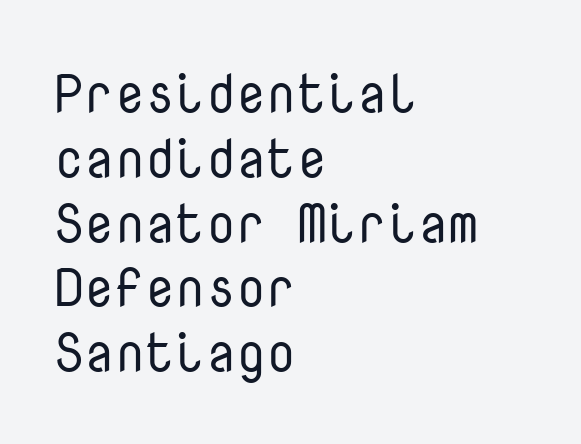
{"serif": "no", "italic": "no", "bold": "no", "weight": "regular", "width": "normal", "stroke_contrast": "low", "x_height": "medium", "monospaced": "yes", "underline": "no", "align": "left", "line_spacing_ratio": 1.2, "letter_spacing": "normal", "letter_spacing_em": 0.0, "glyph_px": 54}
